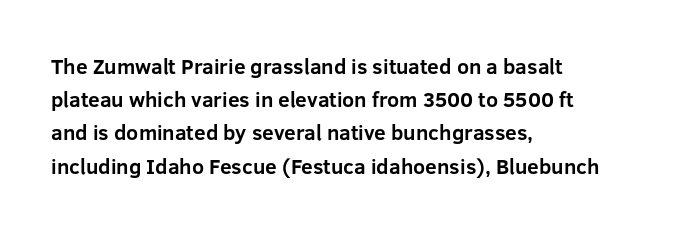
The font is running at its bold setting. Letters rest on an invisible, unmarked baseline. Students, note that the glyphs here touch the page at normal intervals. The rendering anchors every line to the left-hand side.
